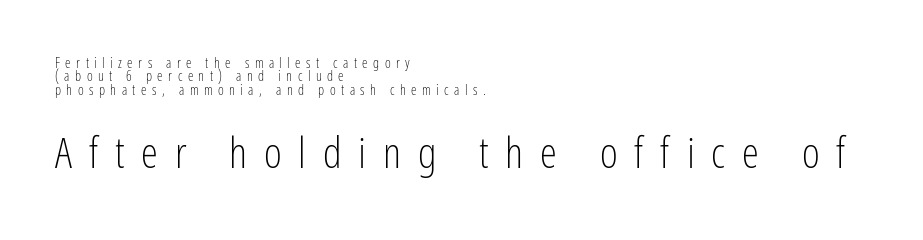
Q: Is the text bold? A: No.
Q: Is the text italic (slanted)? A: No, it is upright.
Q: Is the typeface a serif or a sans-serif typeface? A: Sans-serif.
Q: Is the text underlined? A: No.
Q: How is the paragraph aligned? A: Left-aligned.
Q: Is the spacing between letters normal or unusually wide? A: Unusually wide.
Q: Is the spacing between lines tight, normal or loose? A: Tight.
Q: Which block of text is set in a larger size, the first (top) or the second (bottom)? A: The second (bottom) one.
Q: Width (condensed, normal, or wide)? A: Condensed.
Q: Stroke contrast? A: Low.
Q: x-height? A: Medium.
Q: Monospaced? A: No.
